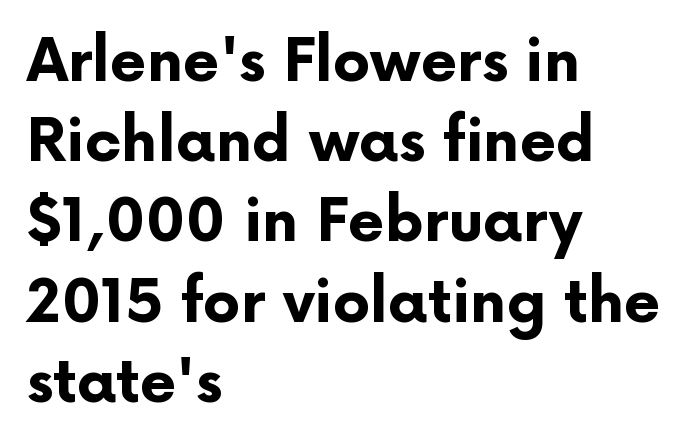
Q: Is the text bold? A: Yes.
Q: Is the text italic (slanted)? A: No, it is upright.
Q: Is the typeface a serif or a sans-serif typeface? A: Sans-serif.
Q: Is the text underlined? A: No.
Q: How is the paragraph aligned? A: Left-aligned.
Q: Is the spacing between letters normal or unusually wide? A: Normal.
Q: Is the spacing between lines tight, normal or loose? A: Normal.
Q: Width (condensed, normal, or wide)? A: Normal.
Q: Stroke contrast? A: Low.
Q: x-height? A: Medium.
Q: Monospaced? A: No.
